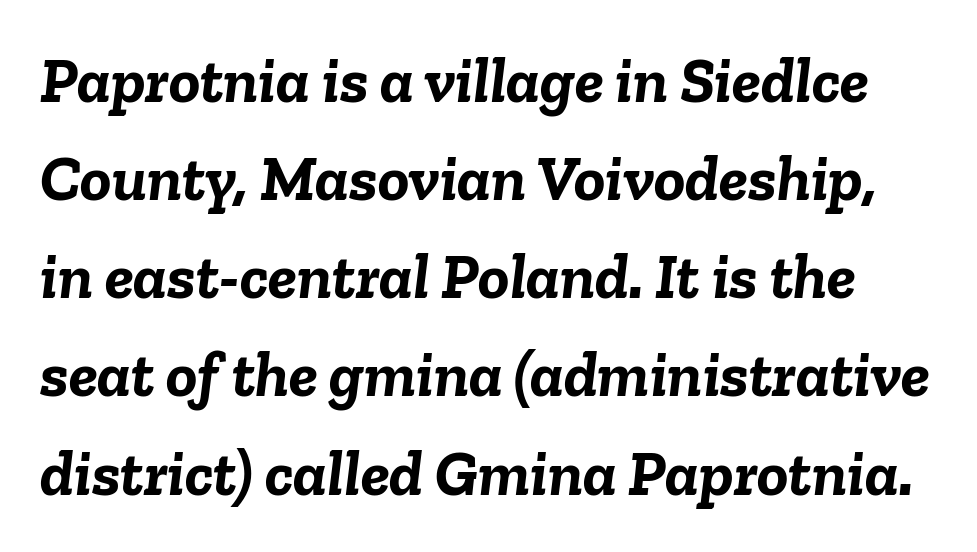
Spacing verdict: proportional, widths tailored to each character. The passage shown is not underscored anywhere. Spacing between characters is what you'd get straight out of the box. Looking at the ascenders, they clearly lean.
